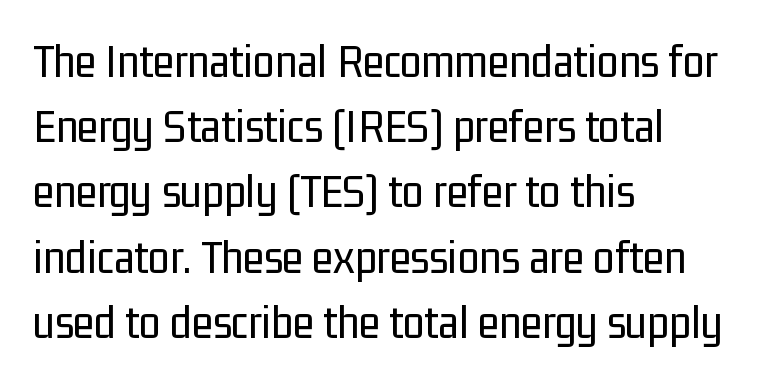
Q: Is the text bold? A: No.
Q: Is the text italic (slanted)? A: No, it is upright.
Q: Is the typeface a serif or a sans-serif typeface? A: Sans-serif.
Q: Is the text underlined? A: No.
Q: How is the paragraph aligned? A: Left-aligned.
Q: Is the spacing between letters normal or unusually wide? A: Normal.
Q: Is the spacing between lines tight, normal or loose? A: Normal.
Q: Width (condensed, normal, or wide)? A: Condensed.
Q: Stroke contrast? A: Low.
Q: x-height? A: Medium.
Q: Monospaced? A: No.
